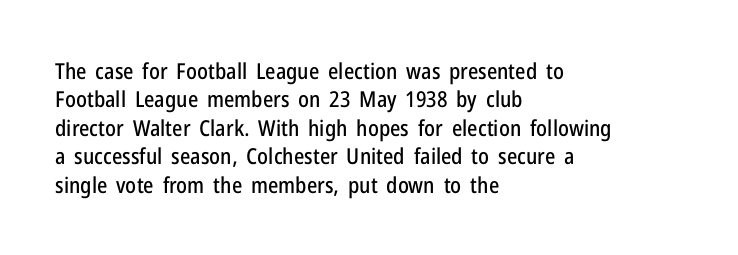
Q: Is the text italic (slanted)? A: No, it is upright.
Q: Is the text underlined? A: No.
Q: How is the paragraph aligned? A: Left-aligned.
Q: Is the spacing between letters normal or unusually wide? A: Normal.
Q: Is the spacing between lines tight, normal or loose? A: Normal.
